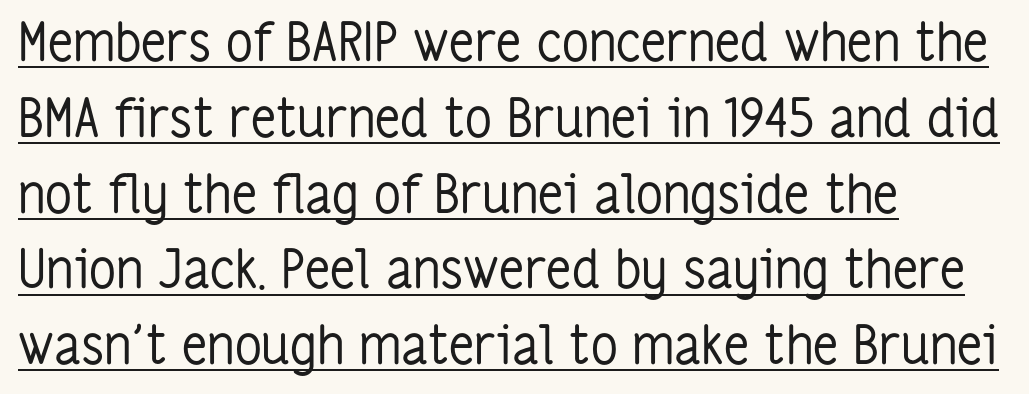
Letterform terminals end flat and unadorned throughout the passage. Descenders here cross a horizontal rule under the line. Every stem runs plumb, perpendicular to the baseline. Line spacing here is normal.
